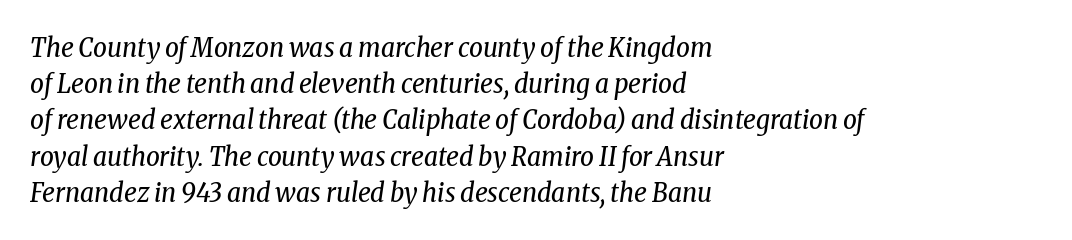
Glance below the letters and you will spot only blank space. Visually the block forms a straight wall on the left and a jagged coastline on the right. The glyphs look as if they've been sheared to an angle. Regular leading. Letter spacing: default. Bold? No — there's no thickening of the strokes.
